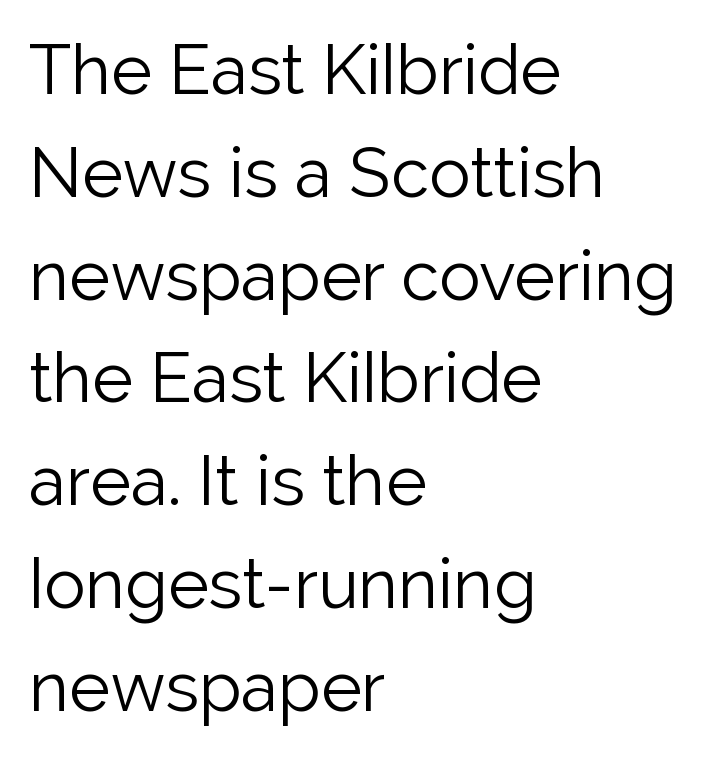
The image shows 69 px light sans-serif type, upright; set left-aligned, normal line spacing (1.49x), normal letter spacing, not underlined; low stroke contrast and a medium x-height.
